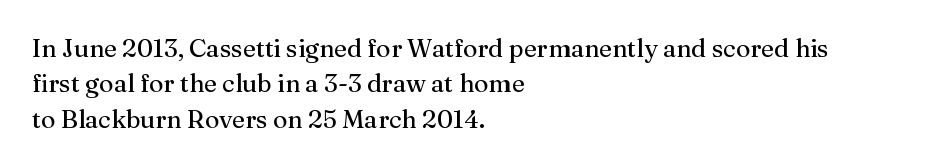
The image shows 25 px text type, upright; set left-aligned, normal line spacing (1.42x), normal letter spacing, not underlined.
